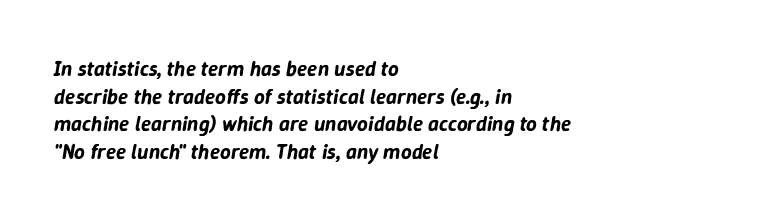
The paragraph shown leans on its left margin. Decoration check: the copy has no underline. How would I describe the line gaps? Plain and ordinary. The glyphs look as if they've been sheared to an angle. Look at the tracking — it's just the regular setting, nothing added.
